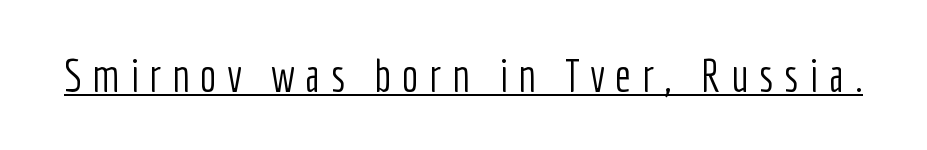
Q: Is the text bold? A: No.
Q: Is the text italic (slanted)? A: No, it is upright.
Q: Is the typeface a serif or a sans-serif typeface? A: Sans-serif.
Q: Is the text underlined? A: Yes.
Q: Is the spacing between letters normal or unusually wide? A: Unusually wide.
Q: Width (condensed, normal, or wide)? A: Condensed.
Q: Stroke contrast? A: Low.
Q: x-height? A: Medium.
Q: Monospaced? A: No.
